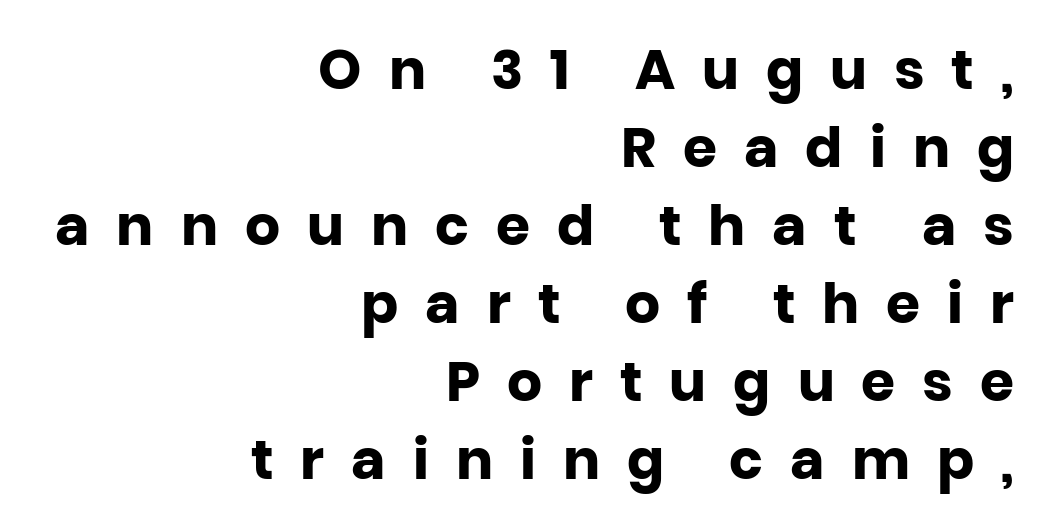
{"serif": "no", "italic": "no", "bold": "yes", "weight": "heavy", "width": "normal", "stroke_contrast": "low", "x_height": "large", "monospaced": "no", "underline": "no", "align": "right", "line_spacing": "normal", "line_spacing_ratio": 1.42, "letter_spacing": "wide", "letter_spacing_em": 0.49, "glyph_px": 55}
